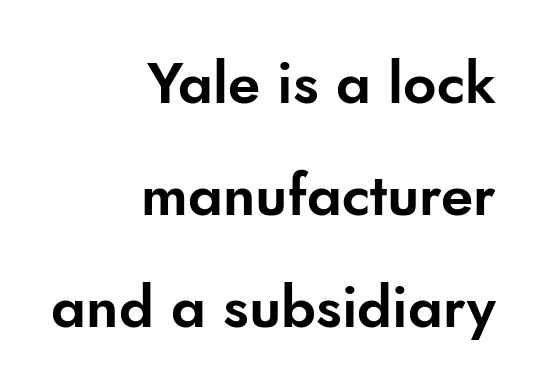
{"serif": "no", "italic": "no", "width": "normal", "stroke_contrast": "low", "x_height": "small", "monospaced": "no", "underline": "no", "align": "right", "line_spacing": "loose", "line_spacing_ratio": 1.93, "letter_spacing": "normal", "letter_spacing_em": 0.0, "glyph_px": 58}
